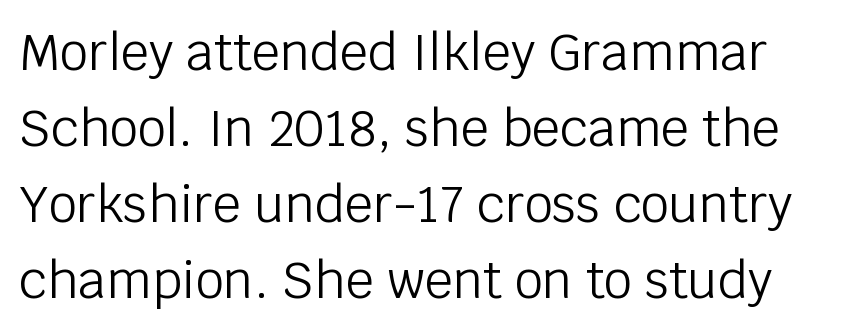
The image shows 50 px light sans-serif type, upright; set normal line spacing (1.52x), normal letter spacing, not underlined; low stroke contrast and a large x-height.
